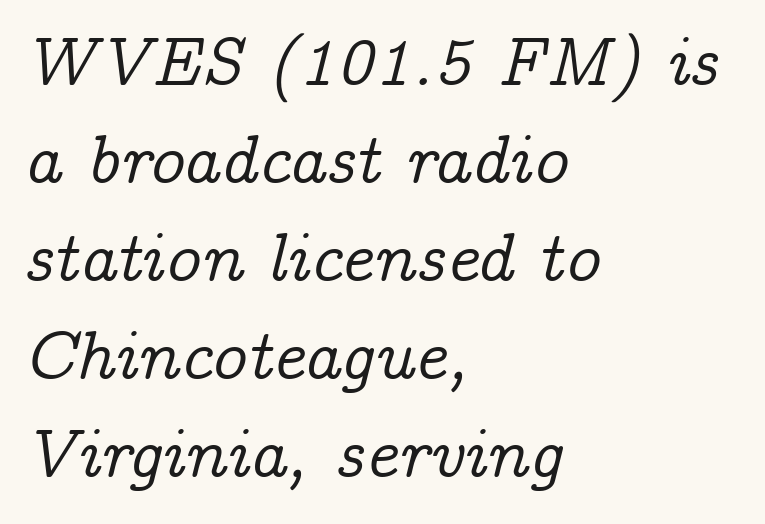
The image shows 69 px serif type, italic (leaning right); set left-aligned, normal line spacing (1.42x), normal letter spacing, not underlined; low stroke contrast and a medium x-height.
